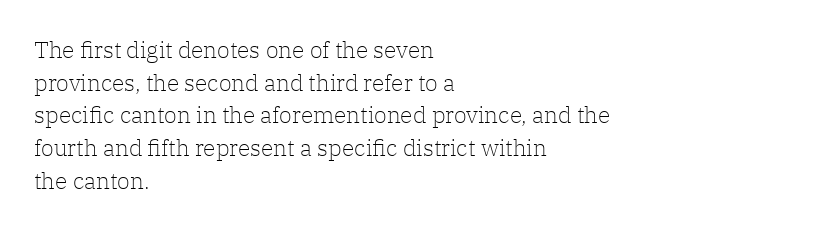
The image shows 23 px text type, upright; set left-aligned, normal line spacing (1.42x), normal letter spacing, not underlined.
